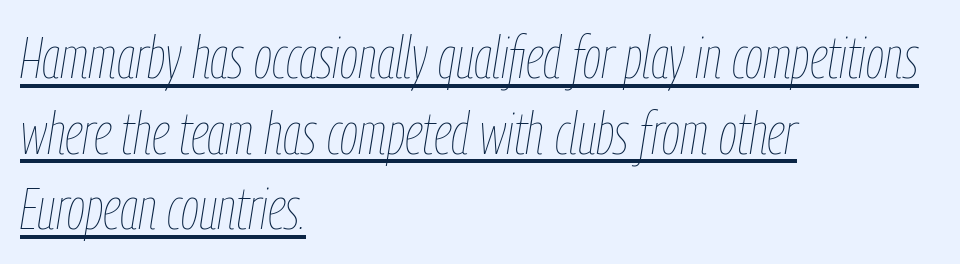
{"italic": "yes", "lean": "right", "slant_degrees": 9, "bold": "no", "weight": "thin", "width": "condensed", "stroke_contrast": "low", "x_height": "medium", "monospaced": "no", "underline": "yes", "align": "left", "line_spacing": "normal", "line_spacing_ratio": 1.28, "letter_spacing": "normal", "letter_spacing_em": 0.0, "glyph_px": 59}
